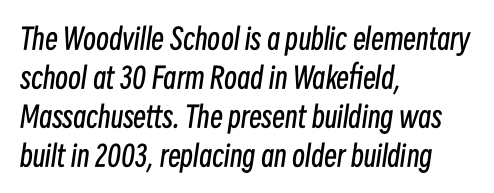
The image shows 29 px regular-weight, condensed type, italic (leaning right); set left-aligned, normal line spacing (1.34x), normal letter spacing, not underlined; low stroke contrast and a medium x-height.
